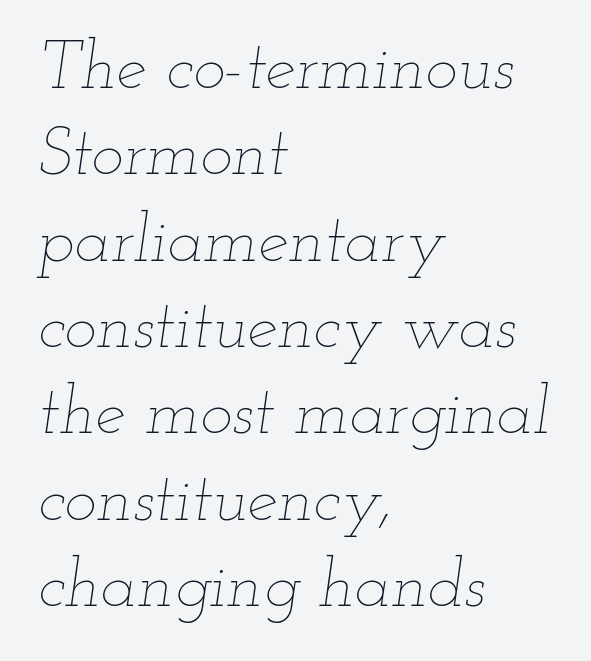
Type without underlining. The rendering applies a slant to the glyphs. Each stroke keeps to a modest, everyday thickness or less. A typesetter would call this proportional, since set widths differ per character. The passage shown has conventional tracking throughout. Layout note: lines flush left.
